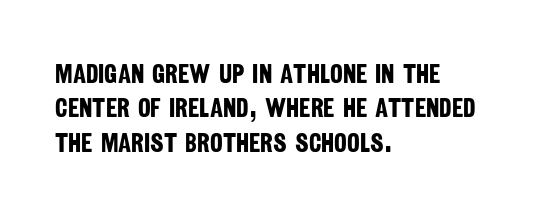
Line beginnings align vertically; line endings do not. Look at the tracking — it's just the regular setting, nothing added. Does the weight exceed regular? Yes, all the way to bold. Bare-footed words on every line. Horizontal bands of white between lines are of average thickness.
